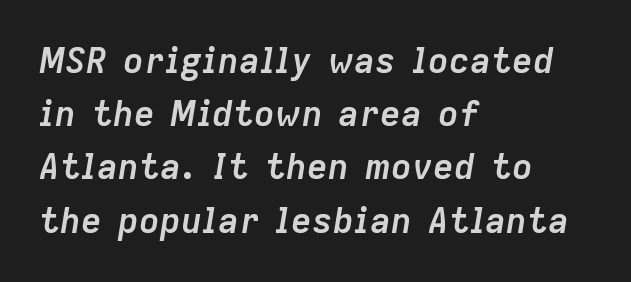
The image shows 35 px semibold type, italic (leaning right); set left-aligned, normal line spacing (1.52x), normal letter spacing, not underlined; low stroke contrast and a medium x-height.
